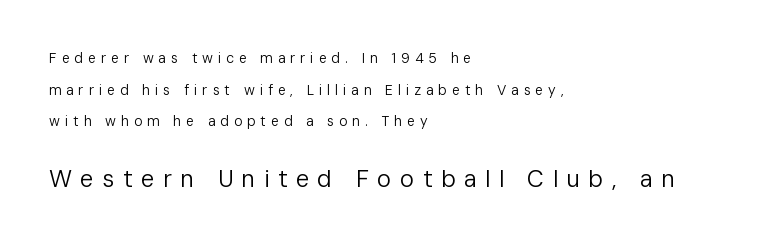
The image shows 24 px text type, upright; set left-aligned, loose line spacing (2.26x), unusually wide letter spacing (+0.35 em), not underlined; the second (bottom) block is 1.71x larger.
